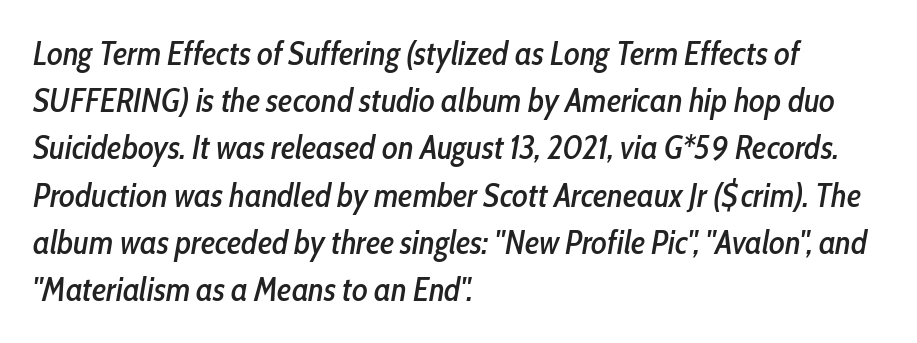
{"italic": "yes", "lean": "right", "slant_degrees": 10, "width": "condensed", "stroke_contrast": "low", "x_height": "medium", "monospaced": "no", "underline": "no", "align": "left", "line_spacing": "normal", "line_spacing_ratio": 1.43, "letter_spacing": "normal", "letter_spacing_em": 0.0, "glyph_px": 33}
